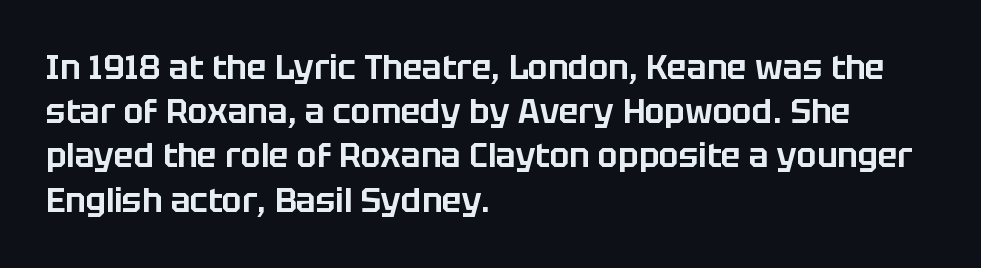
{"serif": "no", "italic": "no", "width": "normal", "stroke_contrast": "low", "x_height": "large", "monospaced": "no", "underline": "no", "align": "left", "line_spacing": "normal", "line_spacing_ratio": 1.34, "letter_spacing": "normal", "letter_spacing_em": 0.0, "glyph_px": 33}
